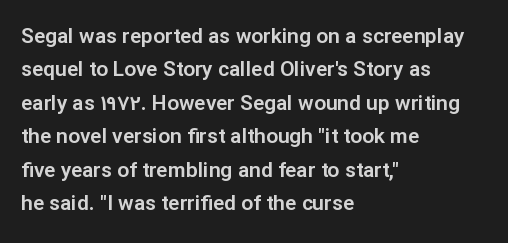
Q: Is the text italic (slanted)? A: No, it is upright.
Q: Is the text underlined? A: No.
Q: How is the paragraph aligned? A: Left-aligned.
Q: Is the spacing between letters normal or unusually wide? A: Normal.
Q: Is the spacing between lines tight, normal or loose? A: Normal.
